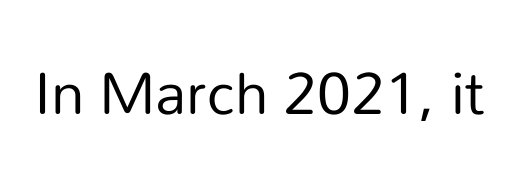
Q: Is the text bold? A: No.
Q: Is the text italic (slanted)? A: No, it is upright.
Q: Is the typeface a serif or a sans-serif typeface? A: Sans-serif.
Q: Is the text underlined? A: No.
Q: Is the spacing between letters normal or unusually wide? A: Normal.
Q: Width (condensed, normal, or wide)? A: Normal.
Q: Stroke contrast? A: Low.
Q: x-height? A: Medium.
Q: Monospaced? A: No.
